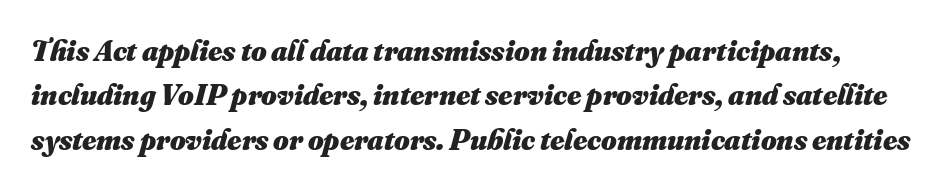
The image shows 30 px heavy type; set normal line spacing (1.48x), normal letter spacing, not underlined; medium stroke contrast and a small x-height.
